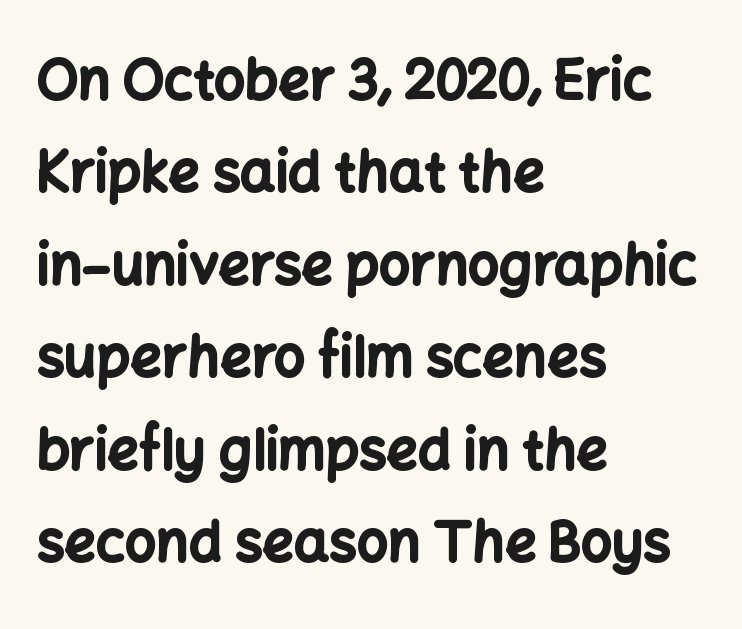
Vertical strokes here are truly vertical. Each word holds together tightly as a unit, with standard inter-letter gaps. What's the leading like? Ordinary, nothing unusual. Each letter's strokes conclude bluntly, with no projecting serifs.
